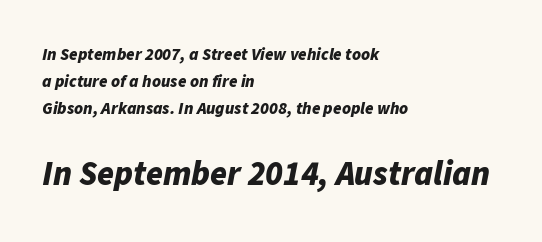
{"italic": "yes", "lean": "right", "slant_degrees": 11, "bold": "yes", "weight": "bold", "width": "normal", "stroke_contrast": "low", "x_height": "medium", "monospaced": "no", "underline": "no", "align": "left", "line_spacing": "normal", "line_spacing_ratio": 1.59, "letter_spacing": "normal", "letter_spacing_em": 0.0, "larger_block": "second", "size_ratio": 2.0, "glyph_px": 34}
